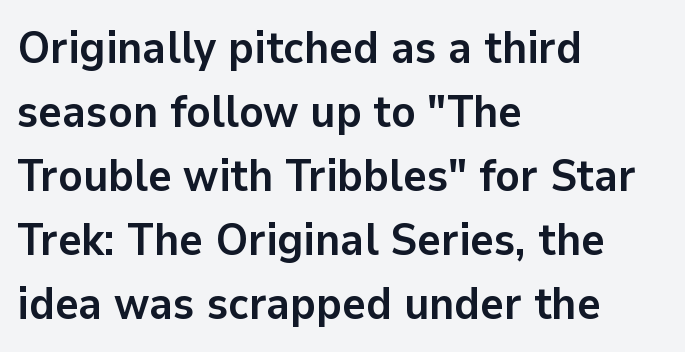
The image shows 45 px semibold sans-serif type, upright; set left-aligned, normal line spacing (1.42x), normal letter spacing, not underlined; low stroke contrast and a medium x-height.
